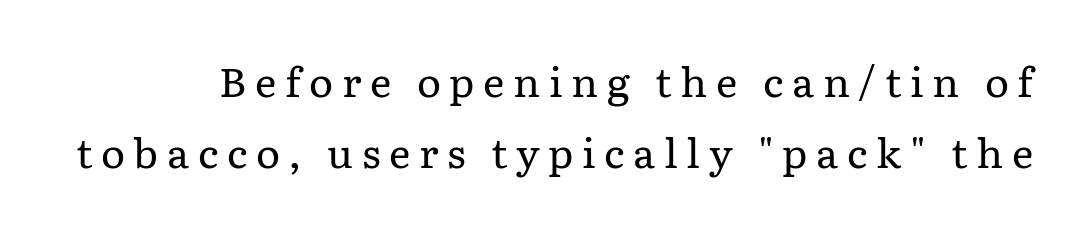
Q: Is the text bold? A: No.
Q: Is the text italic (slanted)? A: No, it is upright.
Q: Is the typeface a serif or a sans-serif typeface? A: Serif.
Q: Is the text underlined? A: No.
Q: Is the spacing between letters normal or unusually wide? A: Unusually wide.
Q: Width (condensed, normal, or wide)? A: Normal.
Q: Stroke contrast? A: Low.
Q: x-height? A: Medium.
Q: Monospaced? A: No.
